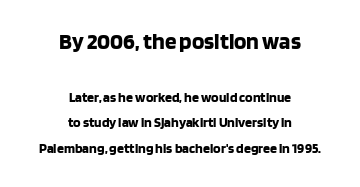
In terms of posture, this sample is upright. Bigger letters appear in the top chunk; the bottom chunk is reduced. Plain, unruled lines of type. In terms of weight, the rendering is a true, heavy bold. Standard letterfit; no display-style spreading of the glyphs.
